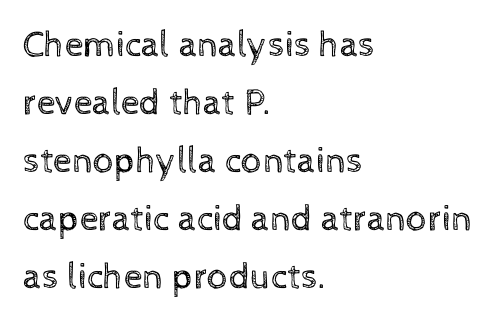
{"italic": "no", "bold": "no", "weight": "regular", "width": "normal", "x_height": "medium", "monospaced": "no", "underline": "no", "align": "left", "line_spacing": "normal", "line_spacing_ratio": 1.57, "letter_spacing": "normal", "letter_spacing_em": 0.0, "glyph_px": 37}
